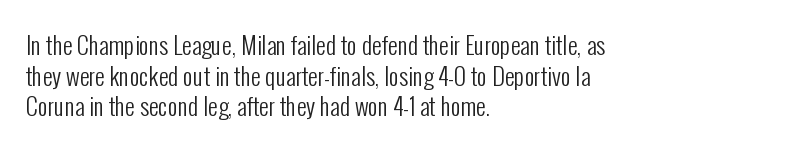
Q: Is the text bold? A: No.
Q: Is the text italic (slanted)? A: No, it is upright.
Q: Is the text underlined? A: No.
Q: How is the paragraph aligned? A: Left-aligned.
Q: Is the spacing between letters normal or unusually wide? A: Normal.
Q: Is the spacing between lines tight, normal or loose? A: Normal.
